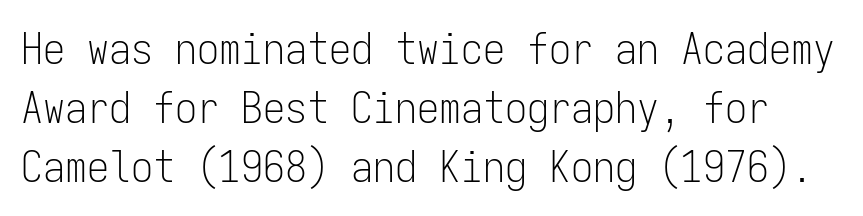
Q: Is the text bold? A: No.
Q: Is the text italic (slanted)? A: No, it is upright.
Q: Is the typeface a serif or a sans-serif typeface? A: Sans-serif.
Q: Is the text underlined? A: No.
Q: Is the spacing between letters normal or unusually wide? A: Normal.
Q: Is the spacing between lines tight, normal or loose? A: Normal.
Q: Width (condensed, normal, or wide)? A: Condensed.
Q: Stroke contrast? A: Low.
Q: x-height? A: Medium.
Q: Monospaced? A: Yes.
